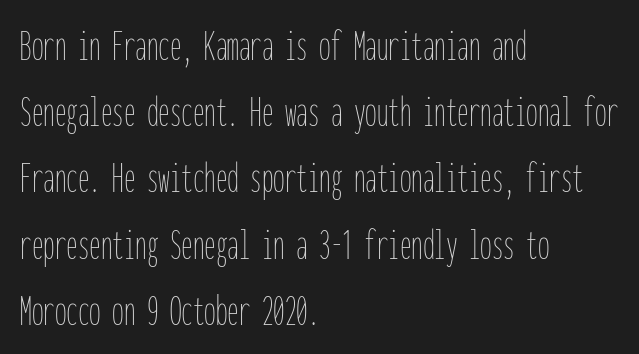
The space between consecutive lines is moderate. The letters stand straight up with perfectly vertical stems. Reading down the block, your eye returns to a fixed left position each line. Spacing verdict: monospaced, one width for all characters.
